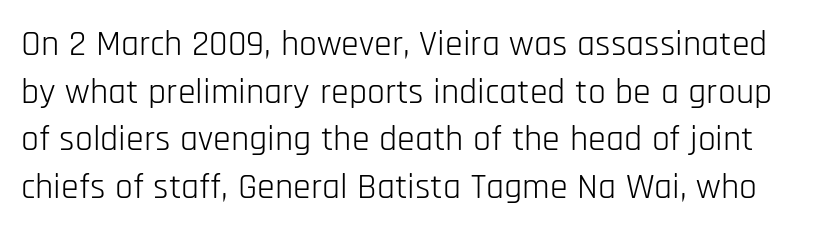
The image shows 36 px light, condensed sans-serif type, upright; set normal line spacing (1.32x), normal letter spacing, not underlined; low stroke contrast and a large x-height.
